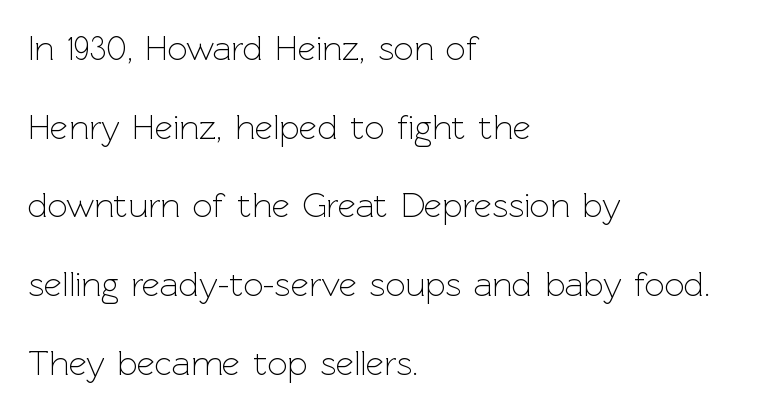
The image shows 35 px light sans-serif type, upright; set left-aligned, loose line spacing (2.25x), normal letter spacing, not underlined; a medium x-height.
